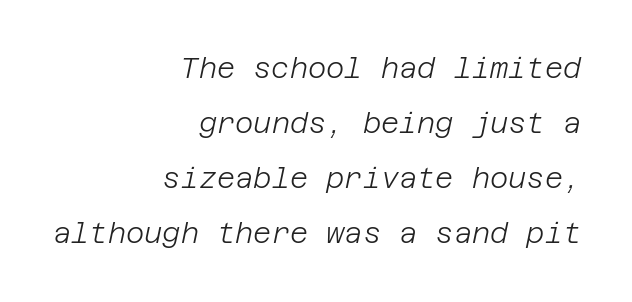
The image shows 28 px light type, italic (leaning right); set right-aligned, loose line spacing (1.97x), normal letter spacing, not underlined; low stroke contrast and a large x-height.
